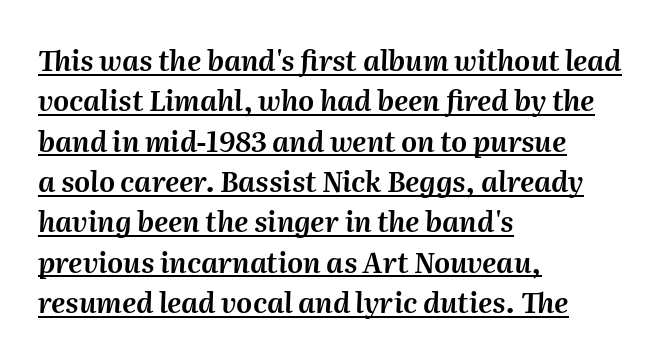
{"italic": "yes", "lean": "right", "slant_degrees": 2, "width": "normal", "stroke_contrast": "medium", "x_height": "medium", "monospaced": "no", "underline": "yes", "align": "left", "line_spacing": "normal", "line_spacing_ratio": 1.44, "letter_spacing": "normal", "letter_spacing_em": 0.0, "glyph_px": 28}
